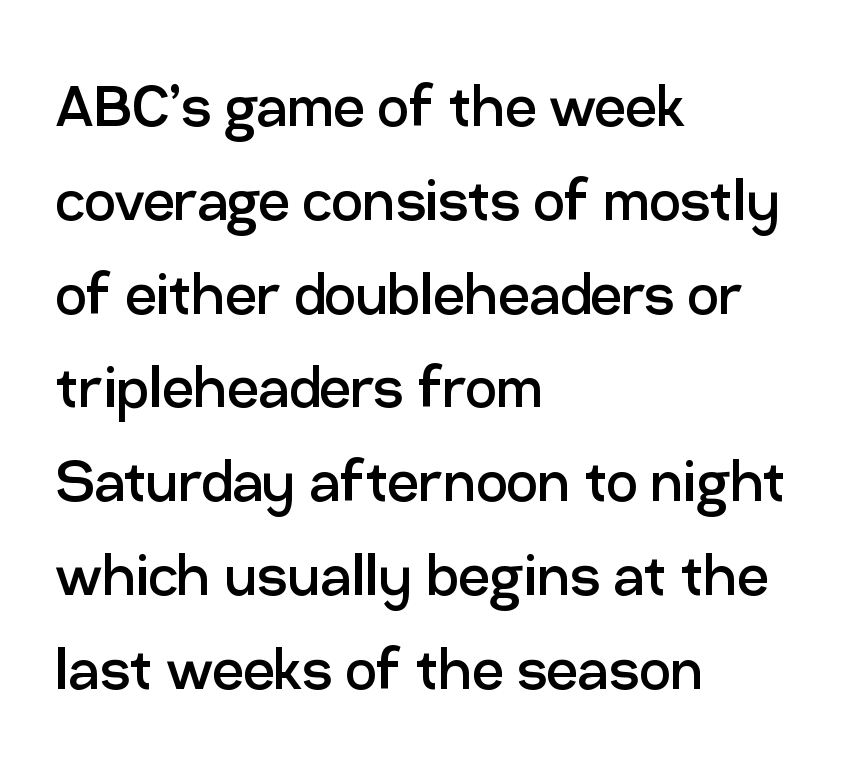
{"serif": "no", "italic": "no", "bold": "no", "weight": "regular", "width": "normal", "stroke_contrast": "low", "x_height": "medium", "monospaced": "no", "underline": "no", "align": "left", "line_spacing": "normal", "line_spacing_ratio": 1.34, "letter_spacing": "normal", "letter_spacing_em": 0.0, "glyph_px": 70}
